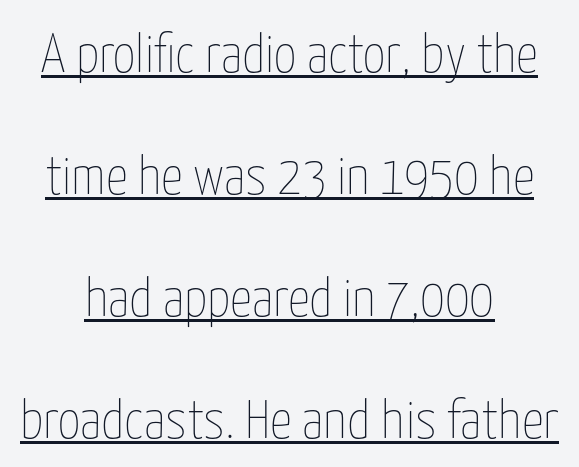
Q: Is the text bold? A: No.
Q: Is the text italic (slanted)? A: No, it is upright.
Q: Is the text underlined? A: Yes.
Q: How is the paragraph aligned? A: Centered.
Q: Is the spacing between letters normal or unusually wide? A: Normal.
Q: Is the spacing between lines tight, normal or loose? A: Loose.
Q: Width (condensed, normal, or wide)? A: Condensed.
Q: Stroke contrast? A: Low.
Q: x-height? A: Medium.
Q: Monospaced? A: No.
